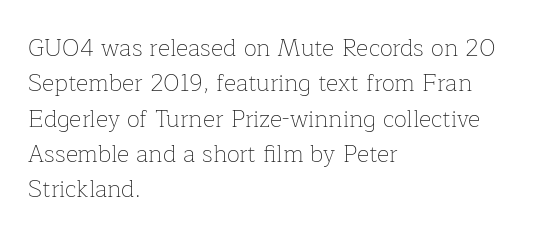
Q: Is the text bold? A: No.
Q: Is the text italic (slanted)? A: No, it is upright.
Q: Is the text underlined? A: No.
Q: How is the paragraph aligned? A: Left-aligned.
Q: Is the spacing between letters normal or unusually wide? A: Normal.
Q: Is the spacing between lines tight, normal or loose? A: Normal.
